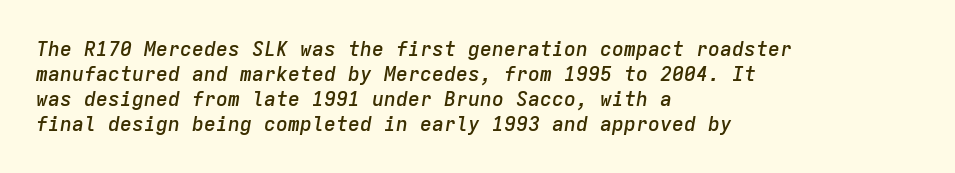
Tracking value appears to be zero — textbook default spacing. Posture: slanted. Bare-footed words on every line. The strokes are fattened partway — semibold, not bold.
